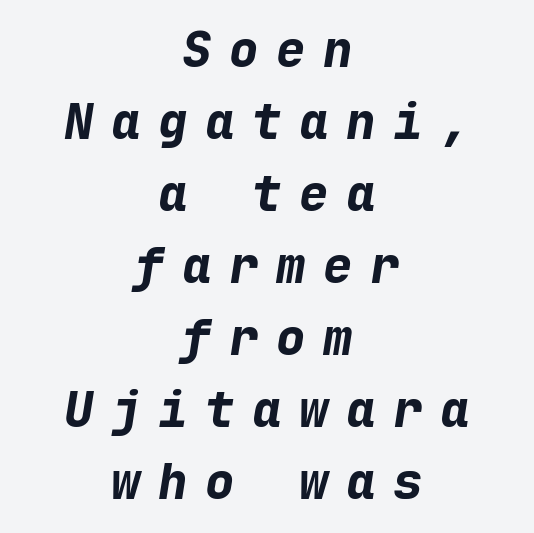
Q: Is the text bold? A: Yes.
Q: Is the text italic (slanted)? A: Yes, it leans right by about 9 degrees.
Q: Is the text underlined? A: No.
Q: How is the paragraph aligned? A: Centered.
Q: Is the spacing between letters normal or unusually wide? A: Unusually wide.
Q: Is the spacing between lines tight, normal or loose? A: Normal.
Q: Width (condensed, normal, or wide)? A: Normal.
Q: Stroke contrast? A: Low.
Q: x-height? A: Medium.
Q: Monospaced? A: Yes.
